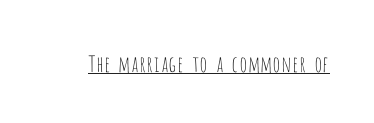
The image shows 22 px text type, upright; set normal letter spacing, underlined.
